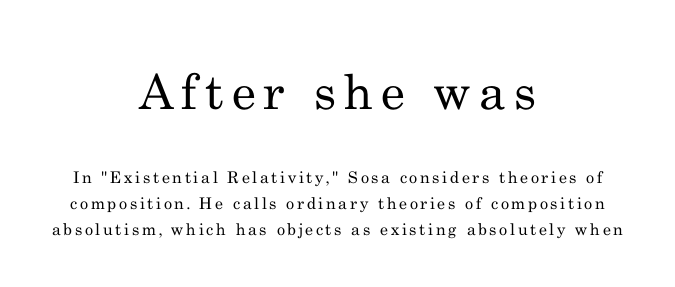
Each stroke keeps to a modest, everyday thickness or less. The type family on display is of the serif kind. If you folded the block vertically in half, each line would mirror itself in length. In terms of leading, this rendering sits right in the middle. This is the regular roman posture of the typeface. The words here are not underlined.
